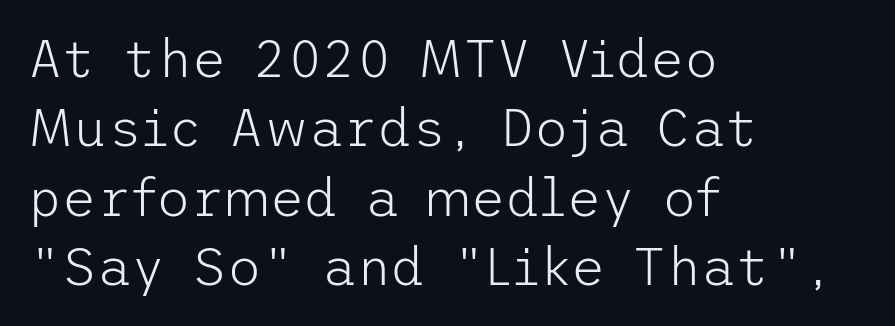
Q: Is the text bold? A: No.
Q: Is the text italic (slanted)? A: No, it is upright.
Q: Is the typeface a serif or a sans-serif typeface? A: Sans-serif.
Q: Is the text underlined? A: No.
Q: How is the paragraph aligned? A: Left-aligned.
Q: Is the spacing between letters normal or unusually wide? A: Normal.
Q: Is the spacing between lines tight, normal or loose? A: Normal.
Q: Width (condensed, normal, or wide)? A: Normal.
Q: Stroke contrast? A: Low.
Q: x-height? A: Medium.
